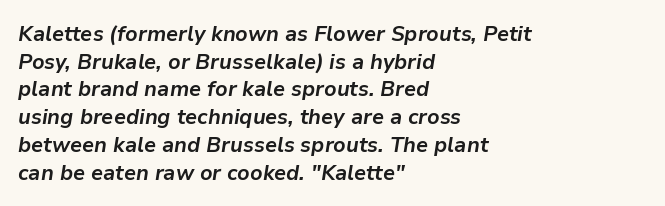
Q: Is the text bold? A: Yes.
Q: Is the text italic (slanted)? A: Yes, it leans right by about 9 degrees.
Q: Is the text underlined? A: No.
Q: How is the paragraph aligned? A: Left-aligned.
Q: Is the spacing between letters normal or unusually wide? A: Normal.
Q: Is the spacing between lines tight, normal or loose? A: Normal.
